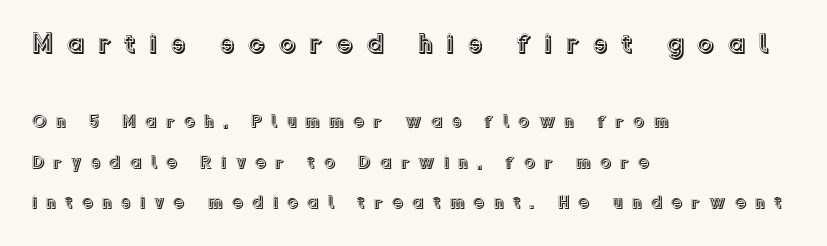
The image shows 27 px text type, upright; set left-aligned, loose line spacing (2.25x), unusually wide letter spacing (+0.49 em), not underlined; the first (top) block is 1.5x larger.
